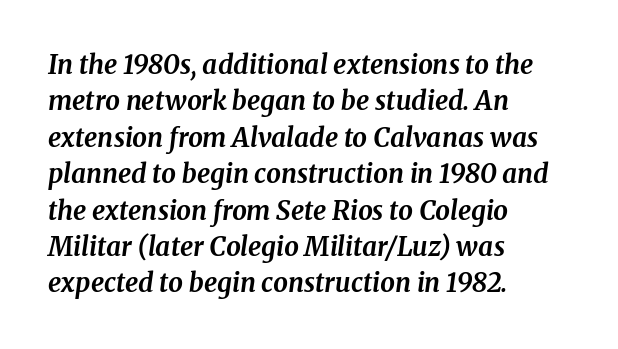
Emphasis by weight is at full strength: bold. When letters slant like this, we call the style italic. Decoration check: the copy has no underline. Which margin do the lines hug? The left one — the right edge is uneven. Leading: standard. Caption: standard tracking, unaltered.
